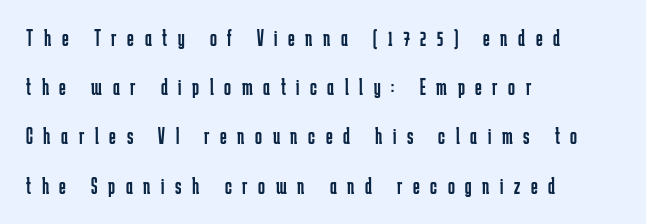
Q: Is the text bold? A: No.
Q: Is the text italic (slanted)? A: No, it is upright.
Q: Is the text underlined? A: No.
Q: How is the paragraph aligned? A: Left-aligned.
Q: Is the spacing between letters normal or unusually wide? A: Unusually wide.
Q: Is the spacing between lines tight, normal or loose? A: Loose.
